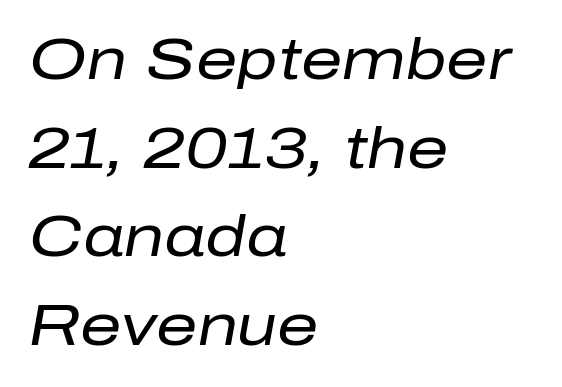
Q: Is the text bold? A: No.
Q: Is the text italic (slanted)? A: Yes, it leans right by about 10 degrees.
Q: Is the text underlined? A: No.
Q: How is the paragraph aligned? A: Left-aligned.
Q: Is the spacing between letters normal or unusually wide? A: Normal.
Q: Is the spacing between lines tight, normal or loose? A: Normal.
Q: Width (condensed, normal, or wide)? A: Normal.
Q: Stroke contrast? A: Low.
Q: x-height? A: Medium.
Q: Monospaced? A: No.
